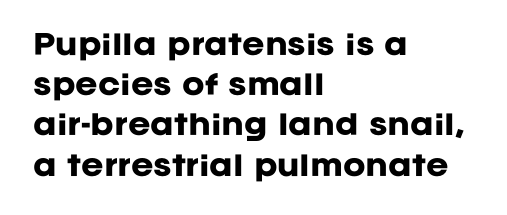
{"italic": "no", "bold": "yes", "underline": "no", "align": "left", "line_spacing": "normal", "line_spacing_ratio": 1.49, "letter_spacing": "normal", "letter_spacing_em": 0.0, "glyph_px": 27}
